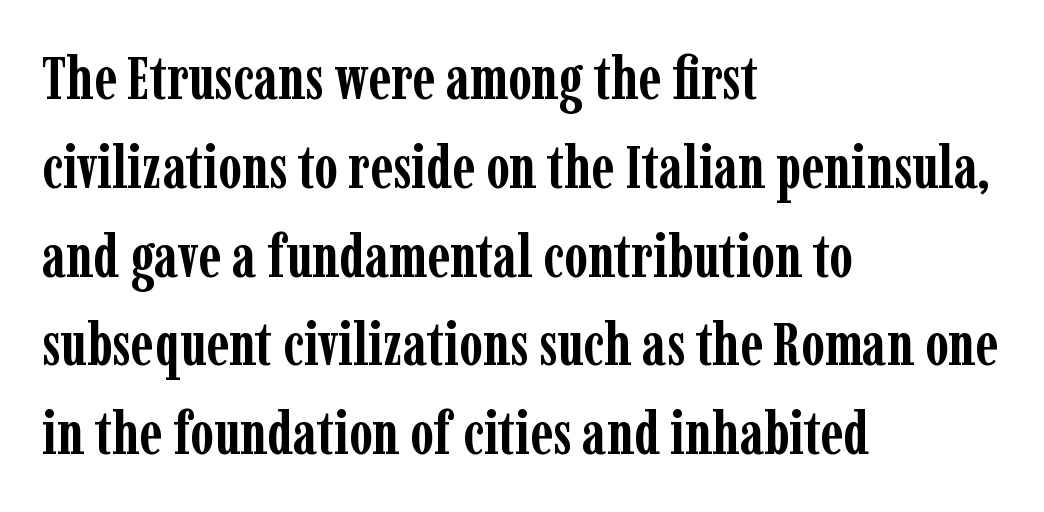
{"serif": "yes", "italic": "no", "bold": "yes", "weight": "semibold", "width": "condensed", "stroke_contrast": "low", "x_height": "medium", "monospaced": "no", "underline": "no", "align": "left", "line_spacing": "normal", "line_spacing_ratio": 1.48, "letter_spacing": "normal", "letter_spacing_em": 0.0, "glyph_px": 60}
